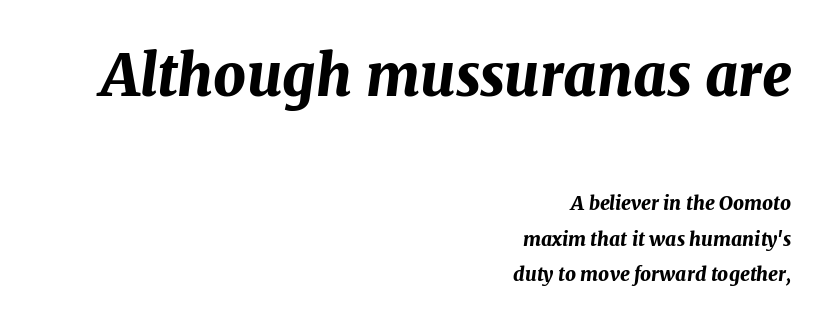
Q: Is the text bold? A: Yes.
Q: Is the text italic (slanted)? A: Yes, it leans right by about 7 degrees.
Q: Is the text underlined? A: No.
Q: How is the paragraph aligned? A: Right-aligned.
Q: Is the spacing between letters normal or unusually wide? A: Normal.
Q: Which block of text is set in a larger size, the first (top) or the second (bottom)? A: The first (top) one.
Q: Width (condensed, normal, or wide)? A: Normal.
Q: Stroke contrast? A: Medium.
Q: x-height? A: Medium.
Q: Monospaced? A: No.
